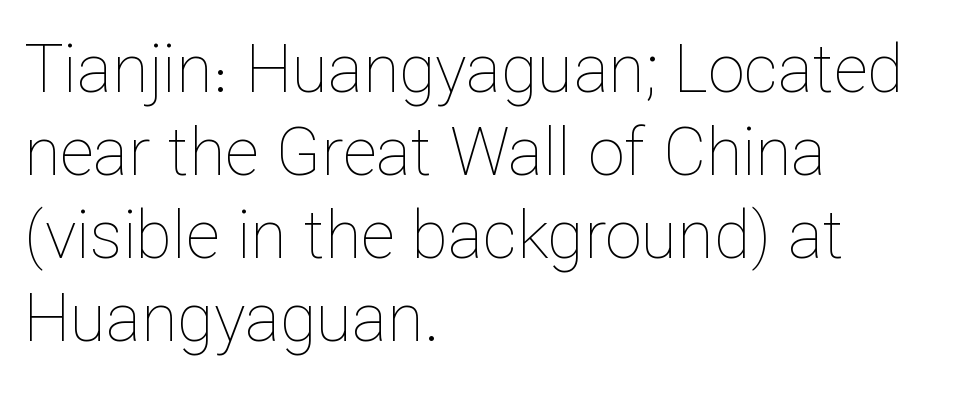
Q: Is the text bold? A: No.
Q: Is the text italic (slanted)? A: No, it is upright.
Q: Is the text underlined? A: No.
Q: How is the paragraph aligned? A: Left-aligned.
Q: Is the spacing between letters normal or unusually wide? A: Normal.
Q: Is the spacing between lines tight, normal or loose? A: Normal.
Q: Width (condensed, normal, or wide)? A: Normal.
Q: Stroke contrast? A: Low.
Q: x-height? A: Medium.
Q: Monospaced? A: No.
